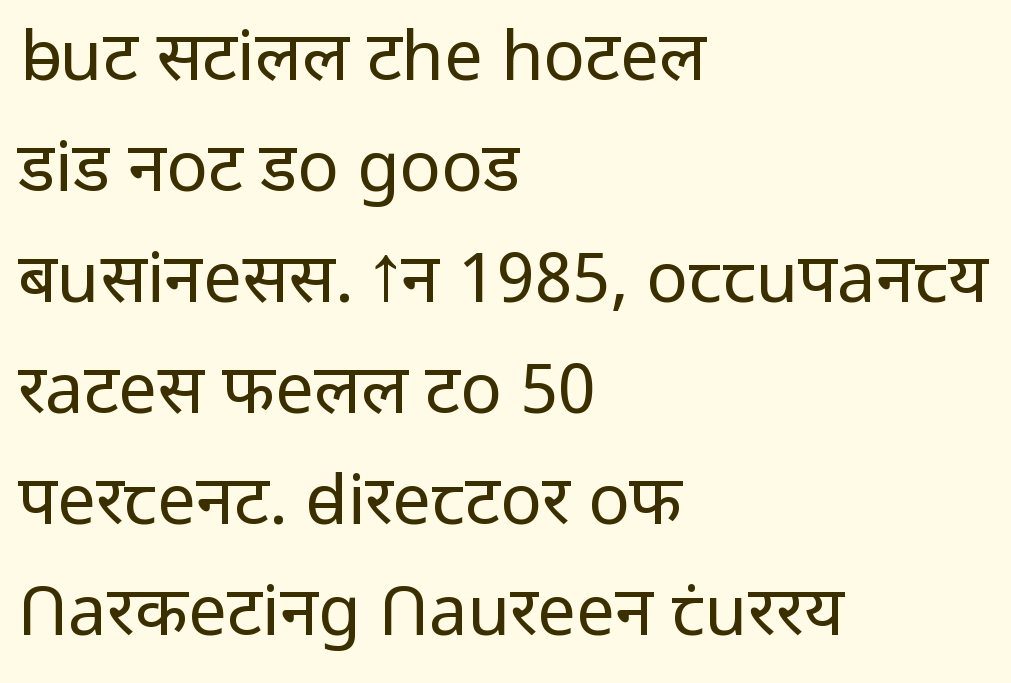
The image shows 69 px regular-weight sans-serif type, upright; set left-aligned, normal line spacing (1.61x), normal letter spacing, not underlined; low stroke contrast and a medium x-height.
